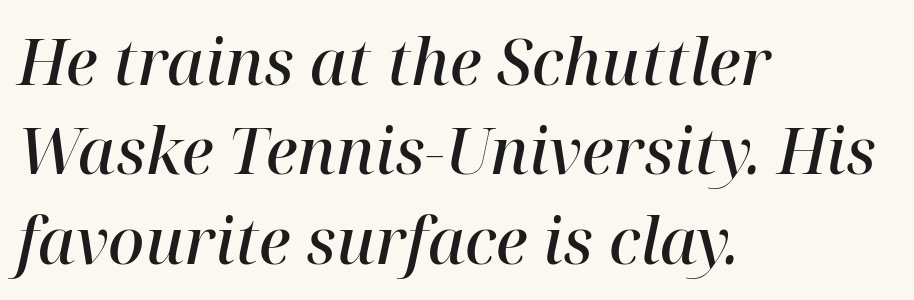
This is oblique type, the kind used for emphasis or titles. Bare-footed words on every line. A semibold gives these letters moderate extra thickness, short of bold. Rows of type keep a routine distance in the vertical direction. The paragraph shown leans on its left margin. Type style note: has serifs.
